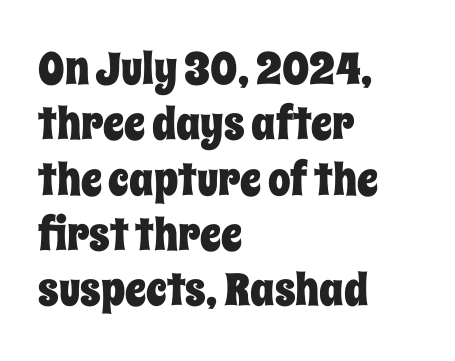
Q: Is the text italic (slanted)? A: No, it is upright.
Q: Is the text underlined? A: No.
Q: How is the paragraph aligned? A: Left-aligned.
Q: Is the spacing between letters normal or unusually wide? A: Normal.
Q: Width (condensed, normal, or wide)? A: Condensed.
Q: Stroke contrast? A: Low.
Q: x-height? A: Large.
Q: Monospaced? A: No.
